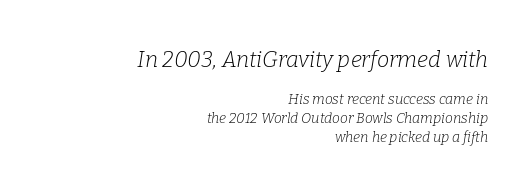
Q: Is the text bold? A: No.
Q: Is the text italic (slanted)? A: Yes, it leans right by about 9 degrees.
Q: Is the text underlined? A: No.
Q: How is the paragraph aligned? A: Right-aligned.
Q: Is the spacing between letters normal or unusually wide? A: Normal.
Q: Is the spacing between lines tight, normal or loose? A: Normal.
Q: Which block of text is set in a larger size, the first (top) or the second (bottom)? A: The first (top) one.
